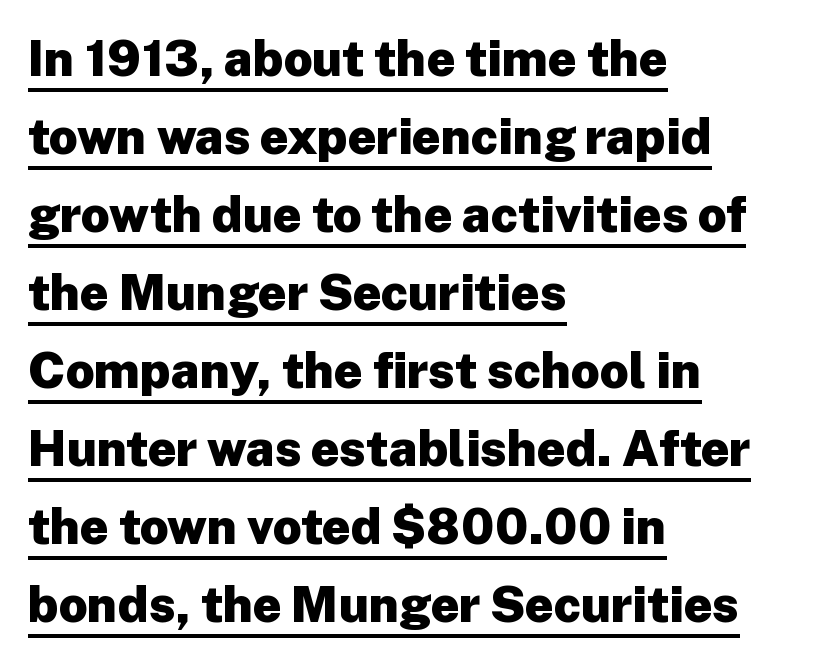
Type style note: lacks serifs. Standard letterfit; no display-style spreading of the glyphs. Reading down the column, the eye jumps a familiar distance to each next line. Typesetter's note: full bold, strokes at maximum text heaviness.
